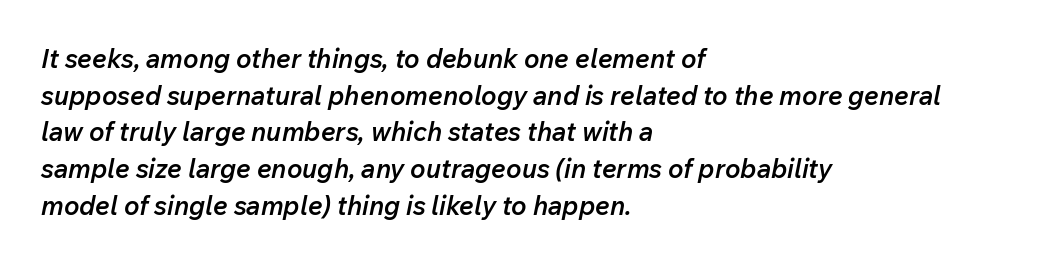
{"italic": "yes", "lean": "right", "slant_degrees": 12, "bold": "semi", "underline": "no", "align": "left", "line_spacing": "normal", "line_spacing_ratio": 1.41, "letter_spacing": "normal", "letter_spacing_em": 0.0, "glyph_px": 26}
